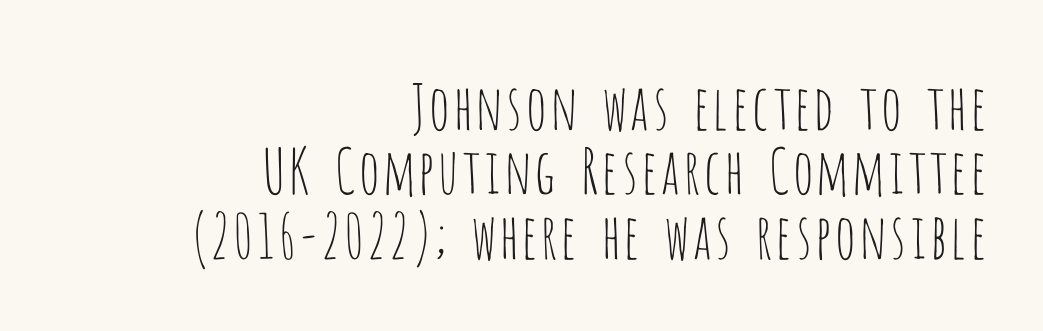
Q: Is the text bold? A: No.
Q: Is the text italic (slanted)? A: No, it is upright.
Q: Is the typeface a serif or a sans-serif typeface? A: Sans-serif.
Q: Is the text underlined? A: No.
Q: How is the paragraph aligned? A: Right-aligned.
Q: Is the spacing between letters normal or unusually wide? A: Normal.
Q: Is the spacing between lines tight, normal or loose? A: Tight.
Q: Width (condensed, normal, or wide)? A: Condensed.
Q: Stroke contrast? A: Low.
Q: x-height? A: Large.
Q: Monospaced? A: No.
